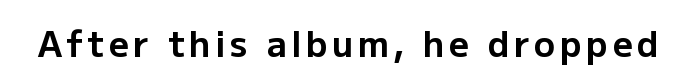
The image shows 35 px bold sans-serif type, upright; set not underlined; low stroke contrast and a medium x-height.
